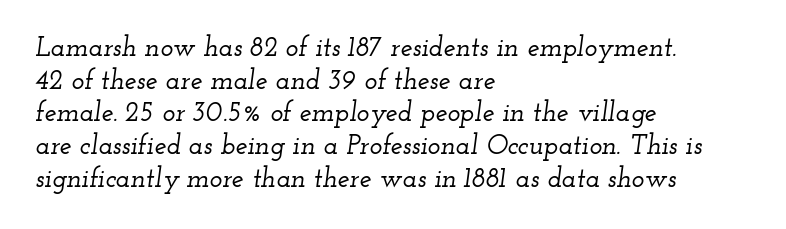
Q: Is the text italic (slanted)? A: Yes, it leans right by about 12 degrees.
Q: Is the text underlined? A: No.
Q: How is the paragraph aligned? A: Left-aligned.
Q: Is the spacing between letters normal or unusually wide? A: Normal.
